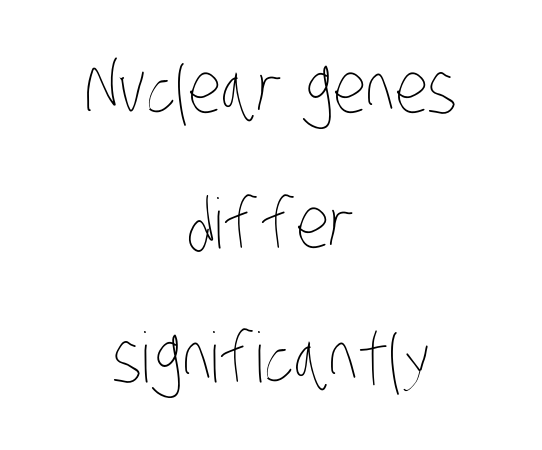
Reading down the block, each line starts at a different indent, mirrored at its end. These glyphs show unthickened strokes, regular width or finer. Any mark beneath the type? The region is blank. What stands out about the letter spacing? Nothing — it is the standard amount. The passage shown is typed in a proportional face where columns would drift.
